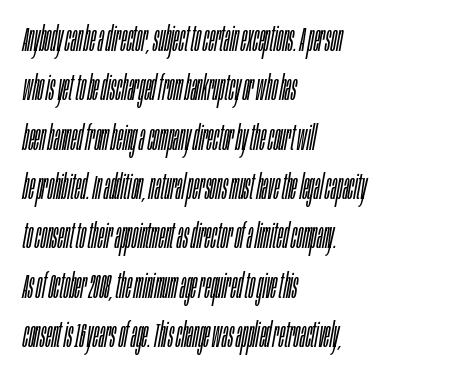
{"italic": "yes", "lean": "right", "slant_degrees": 10, "bold": "no", "weight": "light", "width": "condensed", "stroke_contrast": "low", "x_height": "large", "monospaced": "no", "underline": "no", "align": "left", "line_spacing": "normal", "line_spacing_ratio": 1.41, "letter_spacing": "normal", "letter_spacing_em": 0.0, "glyph_px": 35}
